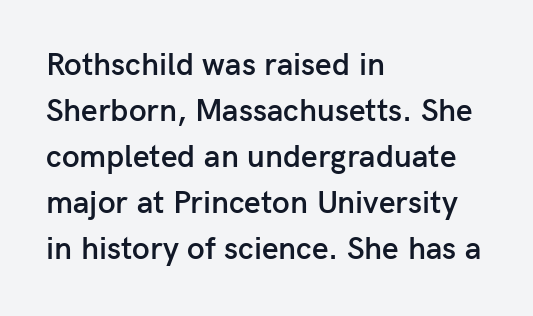
The setting favours the left margin, as ordinary paragraphs usually do. Look at the tracking — it's just the regular setting, nothing added. You could not count columns in this text — the font is proportionally spaced. A typesetter would mark this as roman, not italic. The face used here is a sans, in the tradition of grotesques and geometrics. A bare baseline throughout the passage.
